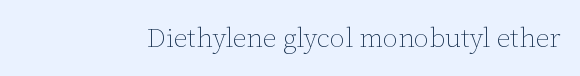
{"italic": "no", "bold": "no", "underline": "no", "letter_spacing": "normal", "letter_spacing_em": 0.0, "glyph_px": 27}
